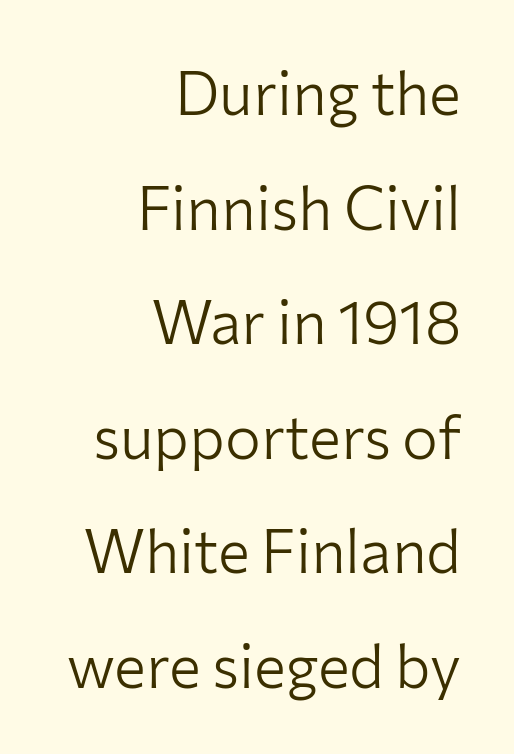
The image shows 60 px light sans-serif type, upright; set right-aligned, loose line spacing (1.91x), normal letter spacing, not underlined; low stroke contrast and a medium x-height.
